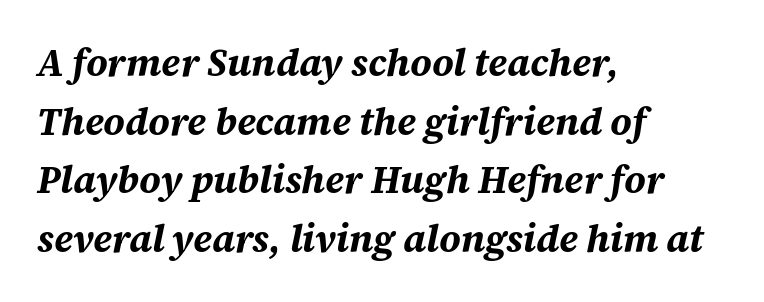
{"italic": "yes", "lean": "right", "slant_degrees": 12, "bold": "yes", "weight": "bold", "width": "normal", "stroke_contrast": "medium", "x_height": "large", "monospaced": "no", "underline": "no", "align": "left", "line_spacing": "normal", "line_spacing_ratio": 1.54, "letter_spacing": "normal", "letter_spacing_em": 0.0, "glyph_px": 38}
